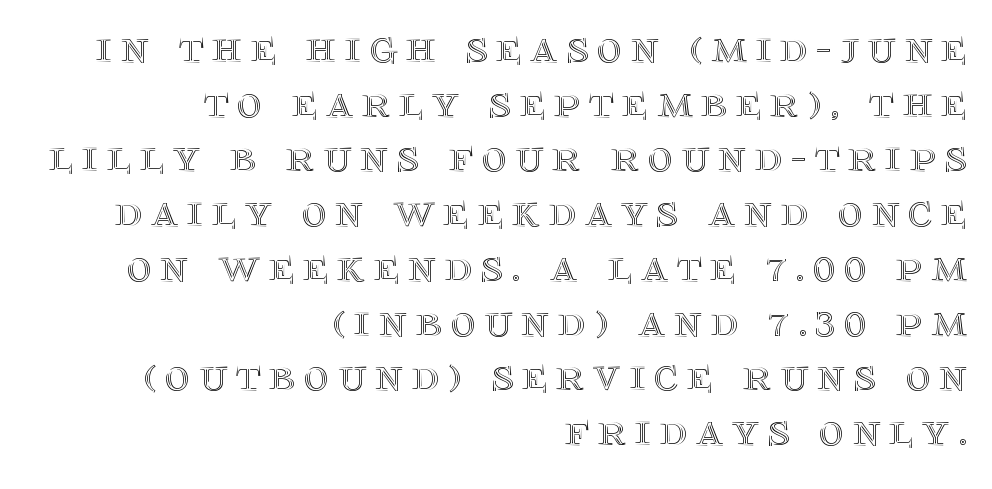
Posture: upright roman. This sample has the flowing, uneven cadence of proportional lettering. The setting favours the right margin, as signatures and pull-quotes sometimes do. Quick note: interline space is minimal. Each row of text sits above clean, open space.
